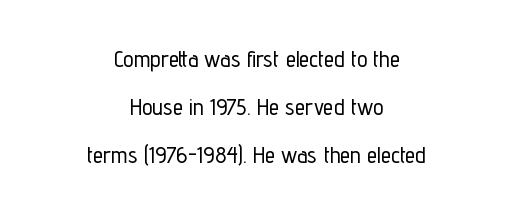
Rendered with straight, roman letterforms. Whoever set this chose breathing room over compactness in the vertical rhythm. The baseline area is clear. The letterforms sit shoulder to shoulder at normal distance.
